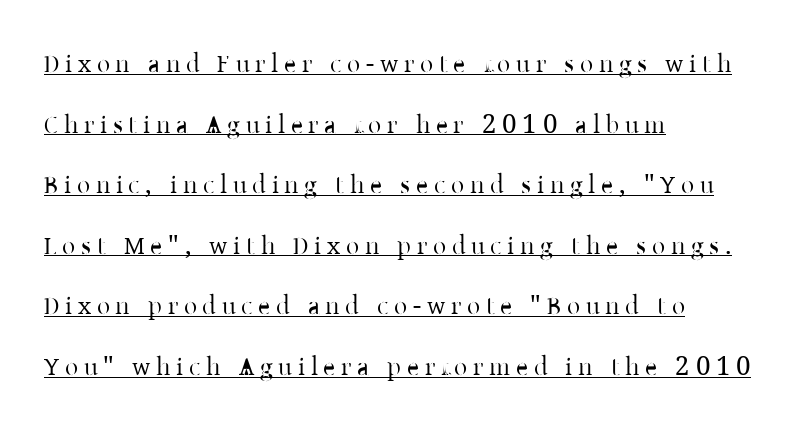
Q: Is the text bold? A: No.
Q: Is the text italic (slanted)? A: No, it is upright.
Q: Is the text underlined? A: Yes.
Q: How is the paragraph aligned? A: Left-aligned.
Q: Is the spacing between letters normal or unusually wide? A: Unusually wide.
Q: Is the spacing between lines tight, normal or loose? A: Loose.
